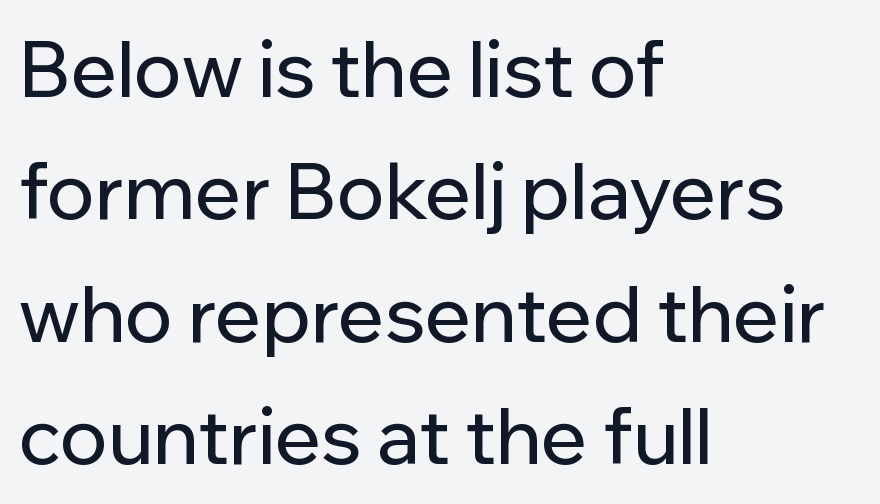
The image shows 77 px sans-serif type, upright; set left-aligned, normal line spacing (1.59x), normal letter spacing, not underlined; low stroke contrast and a medium x-height.
